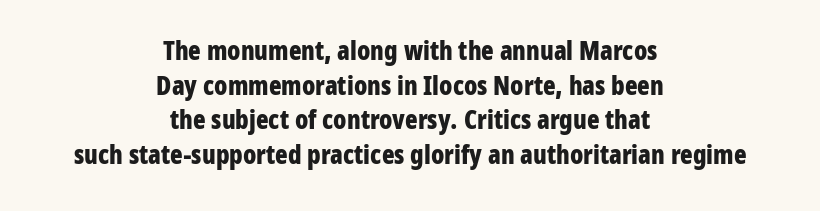
{"italic": "no", "bold": "yes", "underline": "no", "align": "center", "line_spacing": "normal", "line_spacing_ratio": 1.33, "letter_spacing": "normal", "letter_spacing_em": 0.0, "glyph_px": 26}
